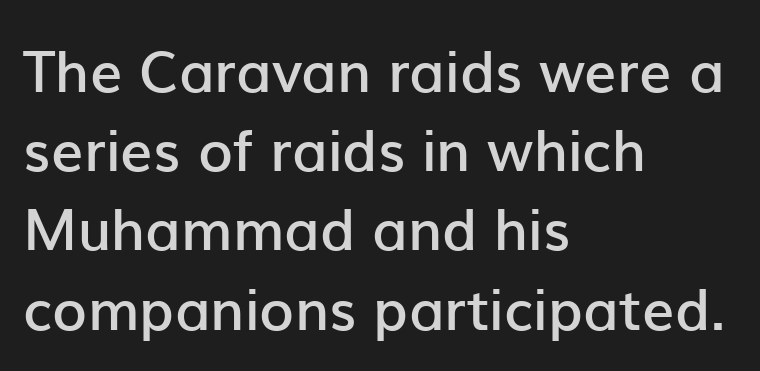
The image shows 57 px semibold sans-serif type, upright; set left-aligned, normal line spacing (1.39x), normal letter spacing, not underlined; low stroke contrast and a medium x-height.
